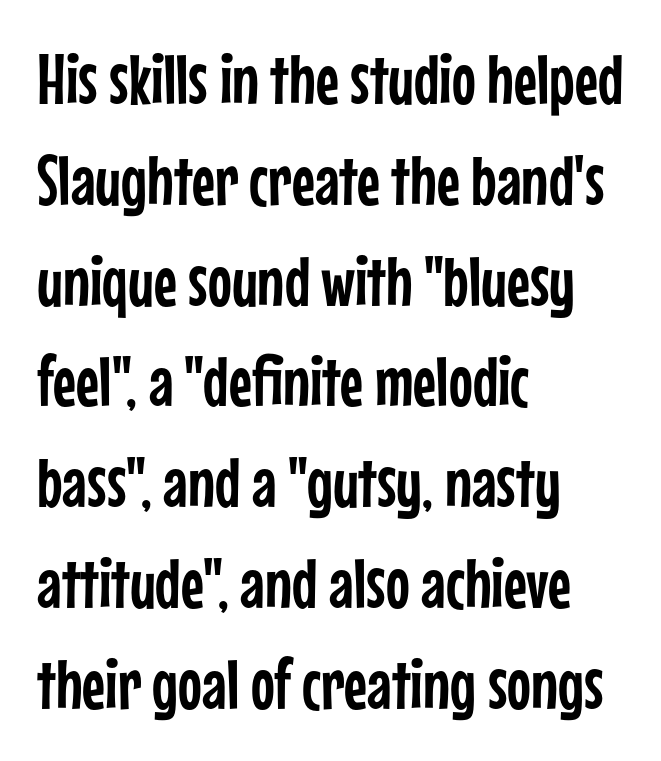
{"serif": "no", "italic": "no", "width": "condensed", "stroke_contrast": "low", "x_height": "medium", "monospaced": "no", "underline": "no", "align": "left", "line_spacing": "normal", "line_spacing_ratio": 1.42, "letter_spacing": "normal", "letter_spacing_em": 0.0, "glyph_px": 71}
